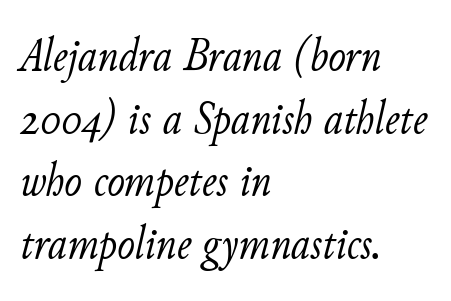
Q: Is the text bold? A: No.
Q: Is the text italic (slanted)? A: Yes, it leans right by about 11 degrees.
Q: Is the text underlined? A: No.
Q: How is the paragraph aligned? A: Left-aligned.
Q: Is the spacing between letters normal or unusually wide? A: Normal.
Q: Is the spacing between lines tight, normal or loose? A: Normal.
Q: Width (condensed, normal, or wide)? A: Normal.
Q: Stroke contrast? A: Low.
Q: x-height? A: Small.
Q: Monospaced? A: No.
